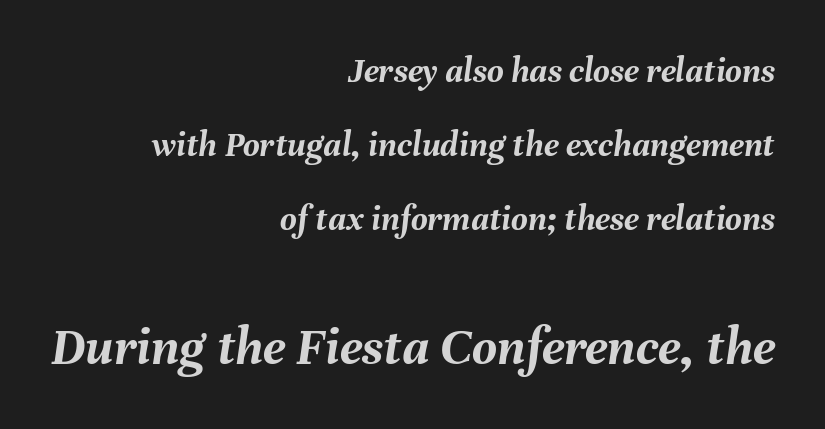
The image shows 54 px semibold type, italic (leaning right); set right-aligned, loose line spacing (2.06x), normal letter spacing, not underlined; the second (bottom) block is 1.5x larger; medium stroke contrast and a medium x-height.
